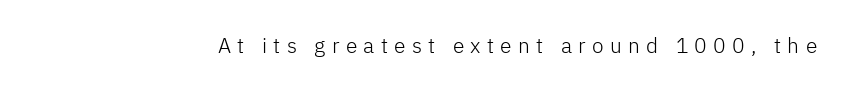
The image shows 21 px text type, upright; set unusually wide letter spacing (+0.3 em), not underlined.
